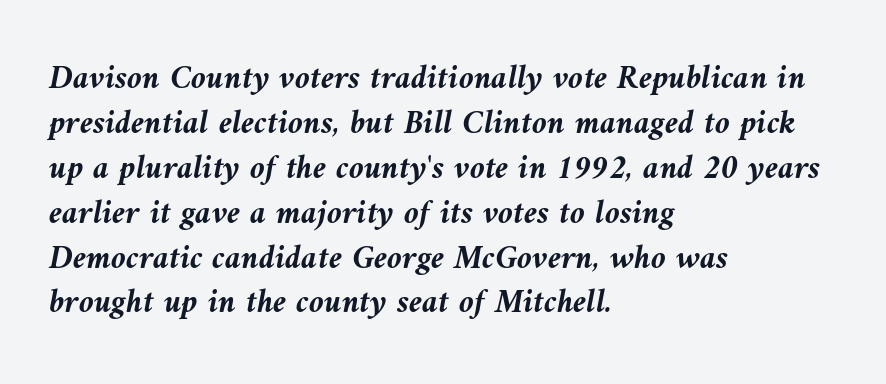
Q: Is the text bold? A: Yes.
Q: Is the text italic (slanted)? A: Yes, it leans left by about 10 degrees.
Q: Is the text underlined? A: No.
Q: How is the paragraph aligned? A: Left-aligned.
Q: Is the spacing between letters normal or unusually wide? A: Normal.
Q: Is the spacing between lines tight, normal or loose? A: Normal.
Q: Width (condensed, normal, or wide)? A: Normal.
Q: Stroke contrast? A: Medium.
Q: x-height? A: Medium.
Q: Monospaced? A: No.
